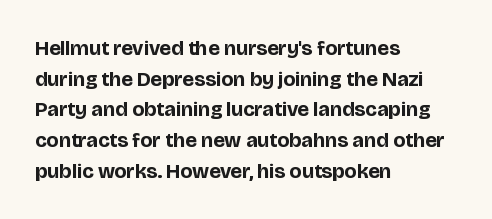
Glyph-to-glyph distance matches everyday printed text. If you drew a line through each stem, it would be perfectly vertical. Horizontal bands of white between lines are of average thickness. Type without underlining. The glyphs have the mass of a bold cut.
